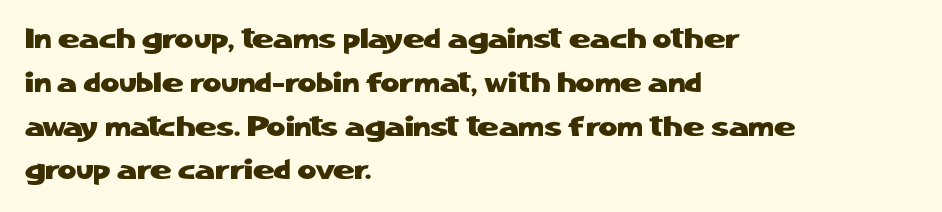
{"serif": "no", "italic": "no", "width": "normal", "stroke_contrast": "low", "x_height": "medium", "monospaced": "no", "underline": "no", "align": "left", "line_spacing": "normal", "line_spacing_ratio": 1.51, "letter_spacing": "normal", "letter_spacing_em": 0.0, "glyph_px": 29}
